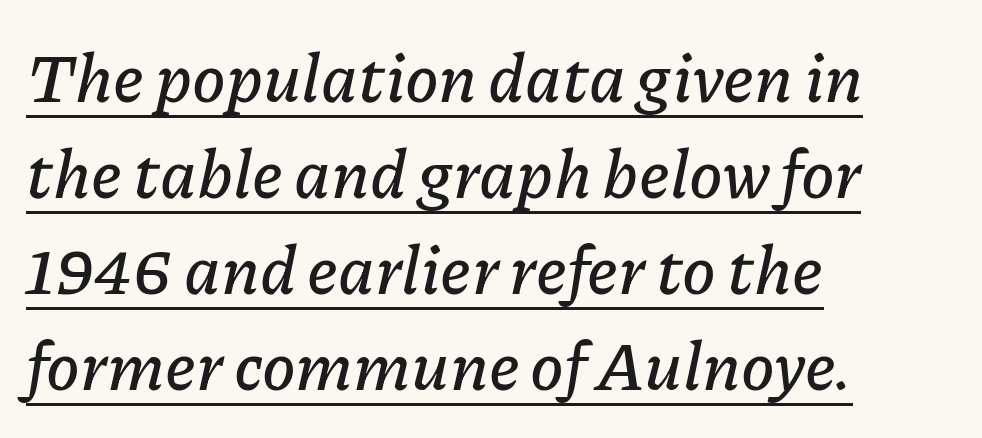
This sample has the flowing, uneven cadence of proportional lettering. Students, observe the line beneath the letters — that is underlining. The tracking reads as untouched default to a designer's eye. These lines were composed using italics. Vertical spacing — default. The rendering anchors every line to the left-hand side.
